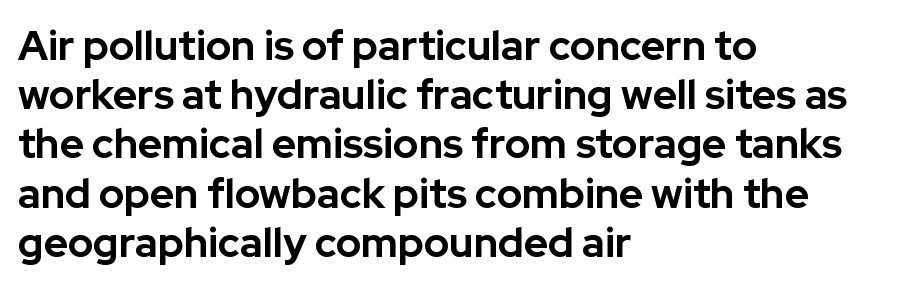
{"serif": "no", "italic": "no", "bold": "yes", "weight": "bold", "width": "normal", "stroke_contrast": "low", "x_height": "medium", "monospaced": "no", "underline": "no", "align": "left", "line_spacing_ratio": 1.2, "letter_spacing": "normal", "letter_spacing_em": 0.0, "glyph_px": 41}
